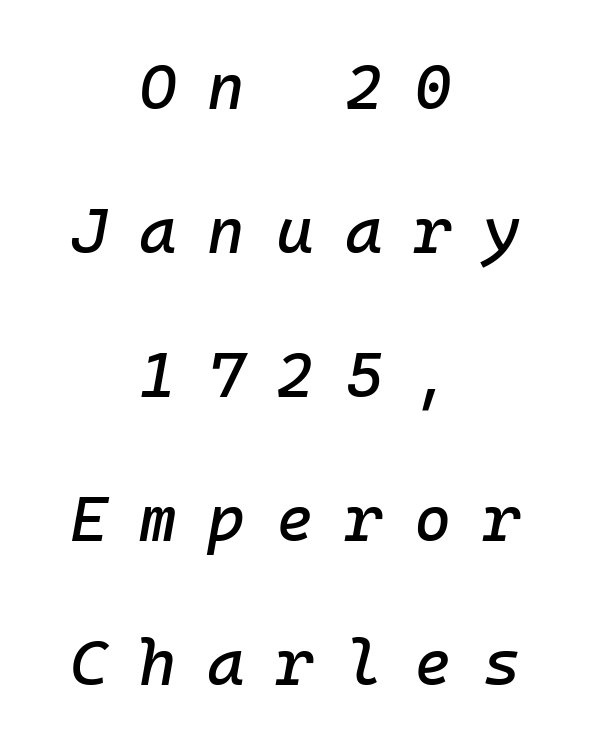
Q: Is the text italic (slanted)? A: Yes, it leans right by about 10 degrees.
Q: Is the text underlined? A: No.
Q: How is the paragraph aligned? A: Centered.
Q: Is the spacing between letters normal or unusually wide? A: Unusually wide.
Q: Is the spacing between lines tight, normal or loose? A: Loose.
Q: Width (condensed, normal, or wide)? A: Normal.
Q: Stroke contrast? A: Low.
Q: x-height? A: Medium.
Q: Monospaced? A: Yes.
